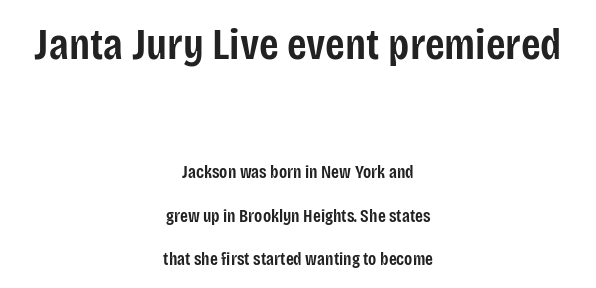
The passage shown begins with its larger block and ends with its smaller one. The letters advance in unequal steps, a hallmark of proportional type. Nobody drew a line under any word here. Set as a demibold, roughly 600 on the weight scale. The letters stand upright; this is a roman face. Does the leading feel generous? Absolutely, it's lavish.
